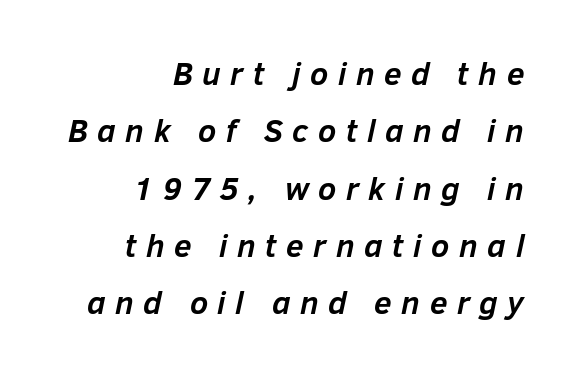
Rule under the text: the space is simply empty. Between one letter and the next there's a generous, obvious gap. Slanted lettering throughout. Horizontally, the lines are justified to the trailing edge only. Set as a true bold cut, around the 700 mark.
